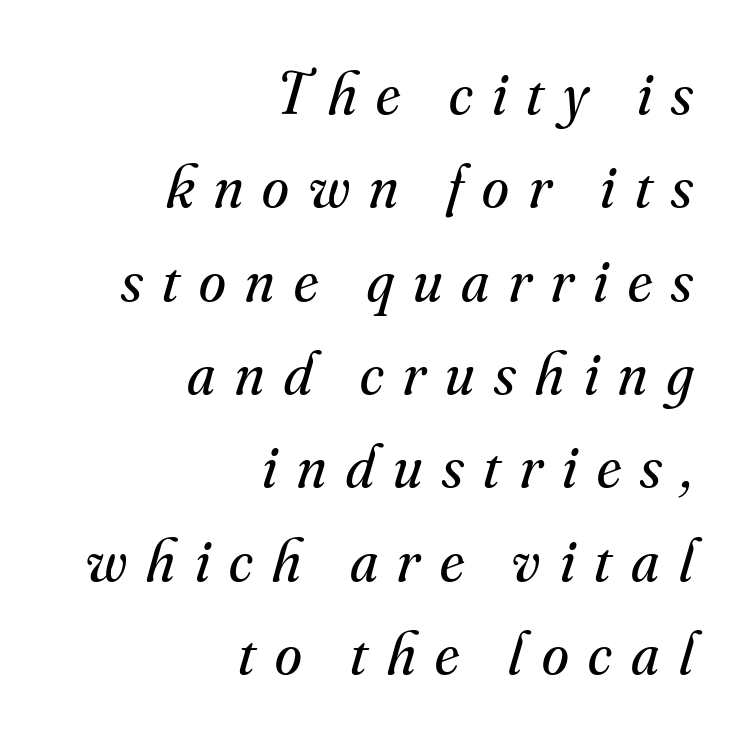
The image shows 61 px regular-weight serif type, italic (leaning right); set right-aligned, normal line spacing (1.53x), unusually wide letter spacing (+0.32 em), not underlined; medium stroke contrast and a small x-height.
